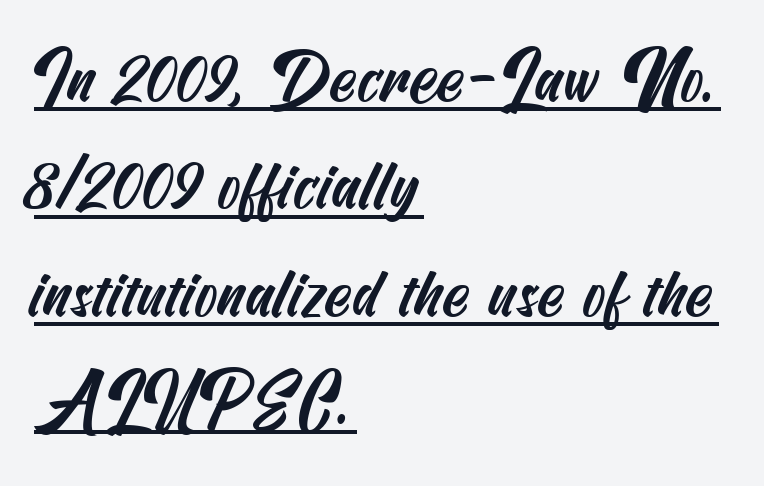
Leading: standard. A sans-serif font was chosen for this passage. Compared with undecorated copy, this sample adds a rule below the words. These lines keep a tight, regular rhythm from letter to letter. The ragged edge is on the right, which tells us the setting is flush left.
